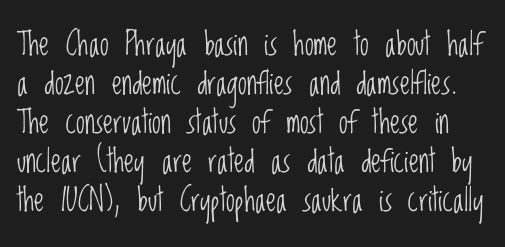
{"serif": "no", "italic": "no", "bold": "no", "weight": "light", "width": "condensed", "stroke_contrast": "low", "x_height": "large", "monospaced": "no", "underline": "no", "line_spacing_ratio": 1.22, "letter_spacing": "normal", "letter_spacing_em": 0.0, "glyph_px": 32}
